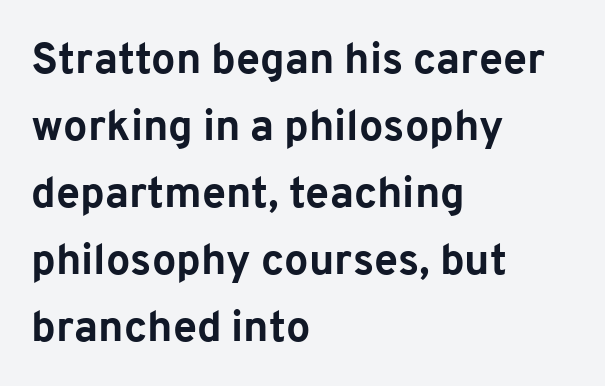
The image shows 43 px bold sans-serif type, upright; set left-aligned, normal line spacing (1.56x), normal letter spacing, not underlined; low stroke contrast and a medium x-height.
